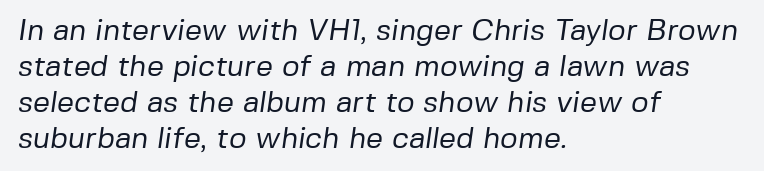
The compositor pushed each line to the left boundary. Compared with a typical body face, this is equally light or lighter still. Quick note: underline off. Character widths vary here, with narrow letters taking less room than wide ones.
